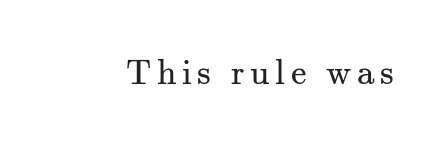
Is this a sans? No — the strokes have serifs. Here the designer chose a conventional face with non-uniform glyph widths. Check under the words: just untouched page. A roman cut, with each character standing at attention. The typesetting does not lean heavy: it is not bold.
